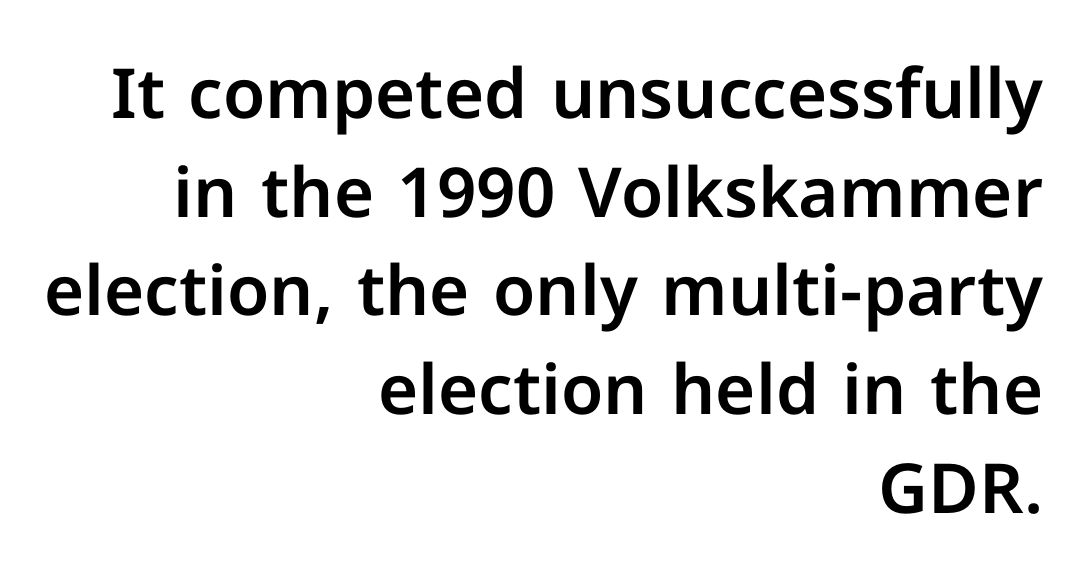
{"serif": "no", "italic": "no", "width": "normal", "stroke_contrast": "low", "x_height": "medium", "monospaced": "no", "underline": "no", "align": "right", "line_spacing": "normal", "line_spacing_ratio": 1.43, "letter_spacing": "normal", "letter_spacing_em": 0.0, "glyph_px": 69}
